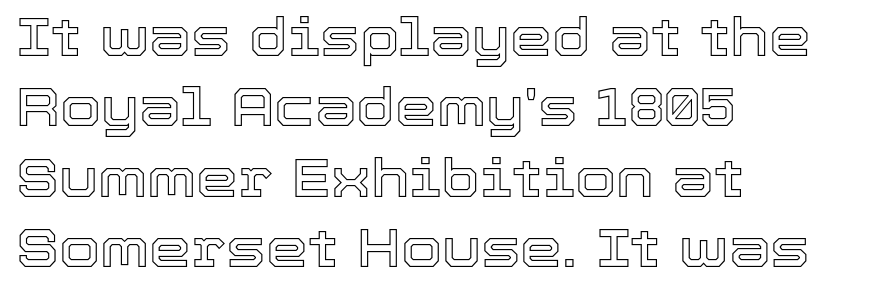
The image shows 53 px text type, upright; set left-aligned, normal line spacing (1.33x), normal letter spacing, not underlined; a medium x-height.
